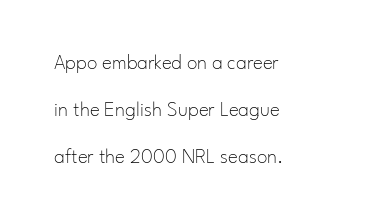
The image shows 21 px text type, upright; set left-aligned, loose line spacing (2.25x), normal letter spacing, not underlined.
